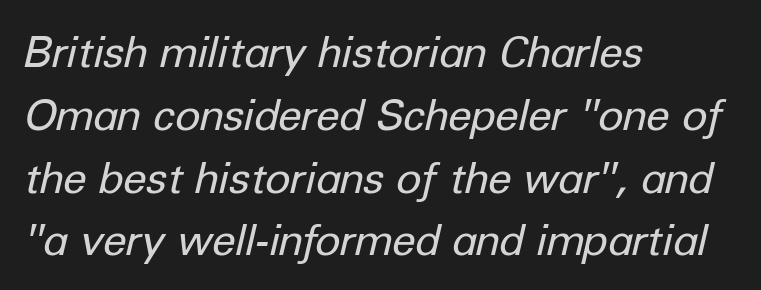
Q: Is the text bold? A: No.
Q: Is the text italic (slanted)? A: Yes, it leans right by about 12 degrees.
Q: Is the text underlined? A: No.
Q: How is the paragraph aligned? A: Left-aligned.
Q: Is the spacing between letters normal or unusually wide? A: Normal.
Q: Is the spacing between lines tight, normal or loose? A: Normal.
Q: Width (condensed, normal, or wide)? A: Normal.
Q: Stroke contrast? A: Low.
Q: x-height? A: Medium.
Q: Monospaced? A: No.
